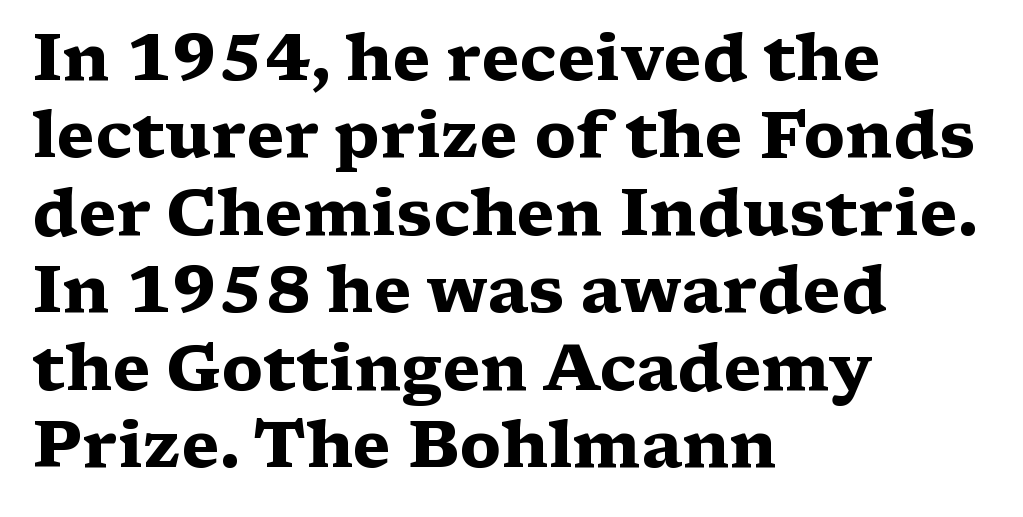
The ragged edge is on the right, which tells us the setting is flush left. Type without underlining. Note the varied advance widths — an 'i' is clearly narrower than an 'm'. Look at the tracking — it's just the regular setting, nothing added.
